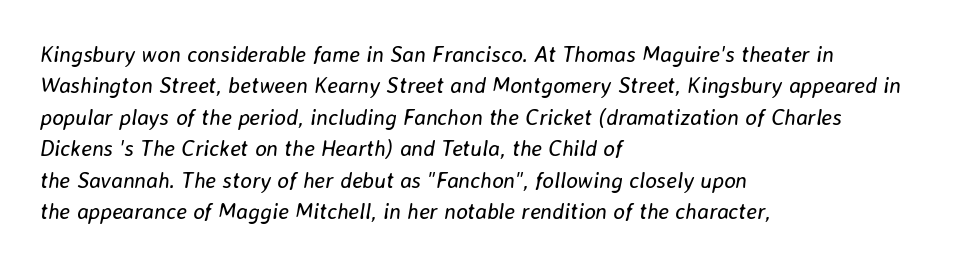
Q: Is the text bold? A: No.
Q: Is the text italic (slanted)? A: Yes, it leans right by about 8 degrees.
Q: Is the text underlined? A: No.
Q: How is the paragraph aligned? A: Left-aligned.
Q: Is the spacing between letters normal or unusually wide? A: Normal.
Q: Is the spacing between lines tight, normal or loose? A: Normal.
